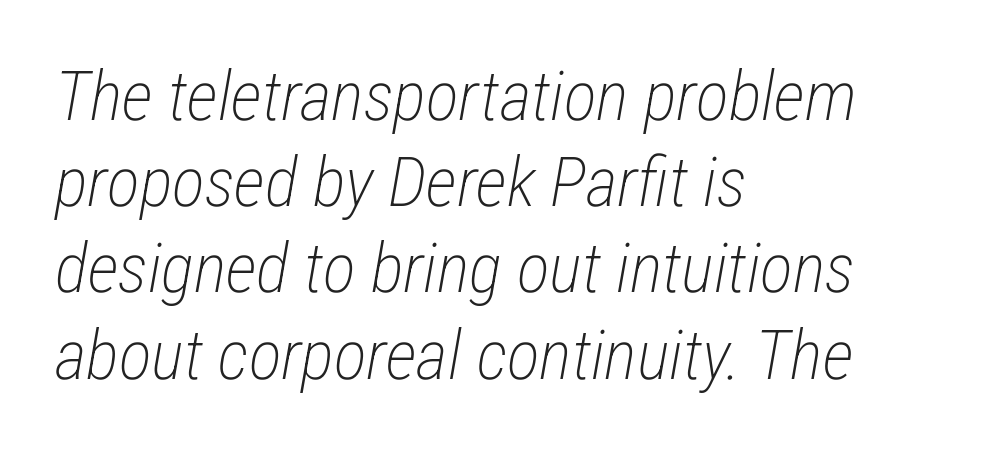
Looks like regular typesetting: each glyph gets only the width it needs. Any mark beneath the type? The region is blank. The face used here has a pronounced slope to its letters. The cut favours lightness, reaching ordinary text weight at its darkest.
